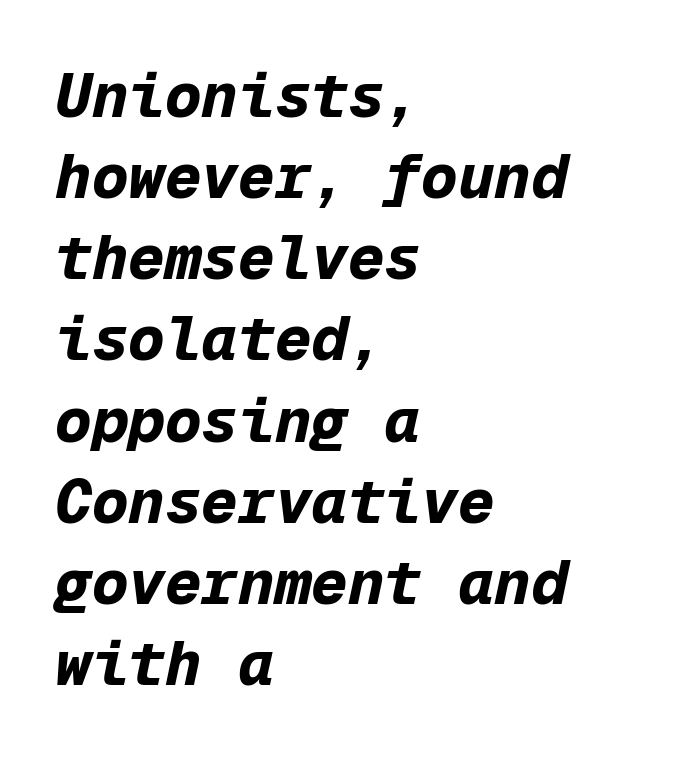
Type without underlining. Which margin do the lines hug? The left one — the right edge is uneven. The space between consecutive lines is moderate. The letters are slanted; this is an italic face. I'd describe the lettering as bold — thick and assertive.
